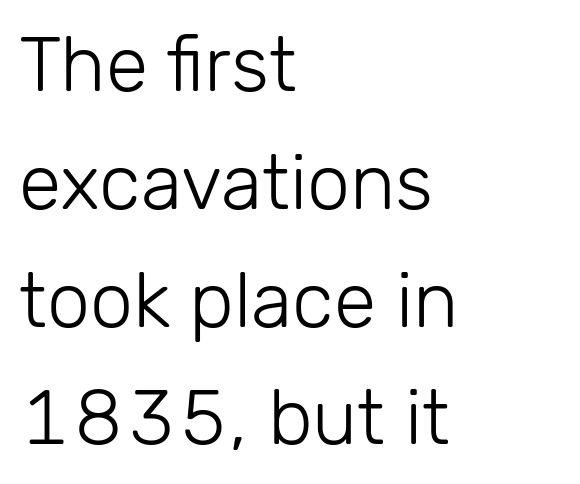
Clear beneath every line of the passage. Looks like regular typesetting: each glyph gets only the width it needs. What kind of face is this? One without serifs — a sans. Does the lettering tilt? It doesn't — this is upright.
